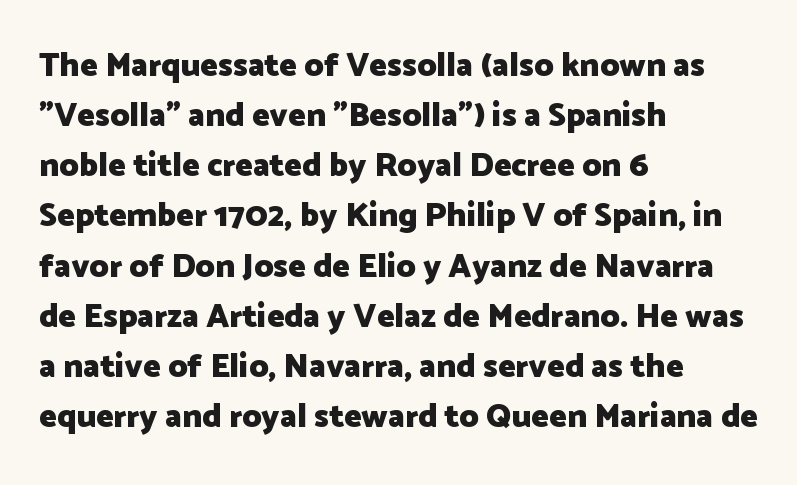
Q: Is the text bold? A: Yes.
Q: Is the text italic (slanted)? A: No, it is upright.
Q: Is the typeface a serif or a sans-serif typeface? A: Sans-serif.
Q: Is the text underlined? A: No.
Q: How is the paragraph aligned? A: Left-aligned.
Q: Is the spacing between letters normal or unusually wide? A: Normal.
Q: Is the spacing between lines tight, normal or loose? A: Normal.
Q: Width (condensed, normal, or wide)? A: Normal.
Q: Stroke contrast? A: Low.
Q: x-height? A: Medium.
Q: Monospaced? A: No.
